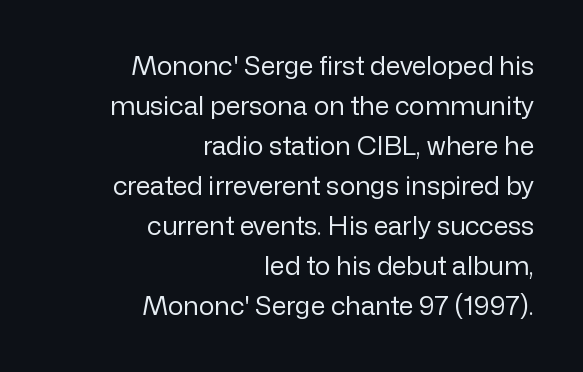
{"italic": "no", "bold": "no", "underline": "no", "align": "right", "line_spacing": "normal", "line_spacing_ratio": 1.54, "letter_spacing": "normal", "letter_spacing_em": 0.0, "glyph_px": 26}
